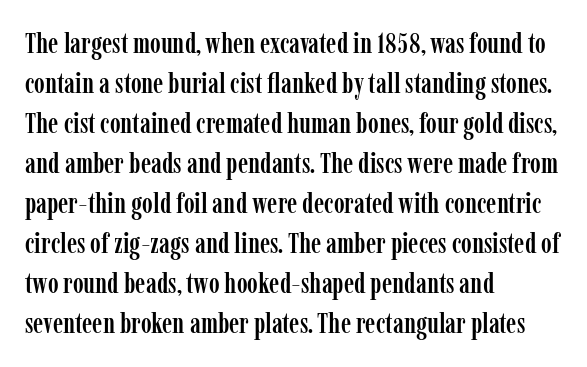
{"serif": "yes", "italic": "no", "width": "condensed", "stroke_contrast": "low", "x_height": "medium", "monospaced": "no", "underline": "no", "align": "left", "line_spacing": "normal", "line_spacing_ratio": 1.38, "letter_spacing": "normal", "letter_spacing_em": 0.0, "glyph_px": 29}
